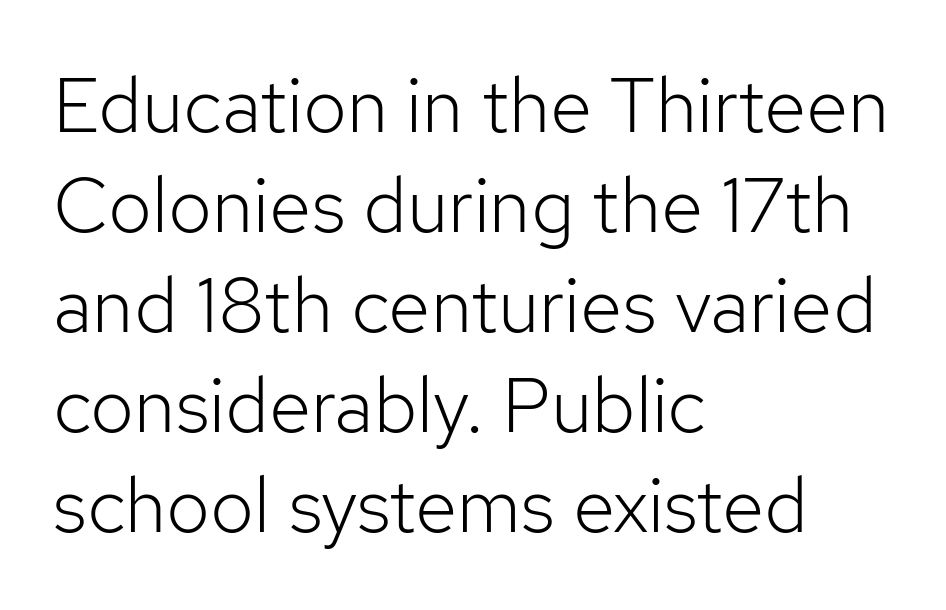
The image shows 77 px light sans-serif type, upright; set left-aligned, normal line spacing (1.3x), normal letter spacing, not underlined; low stroke contrast and a medium x-height.
